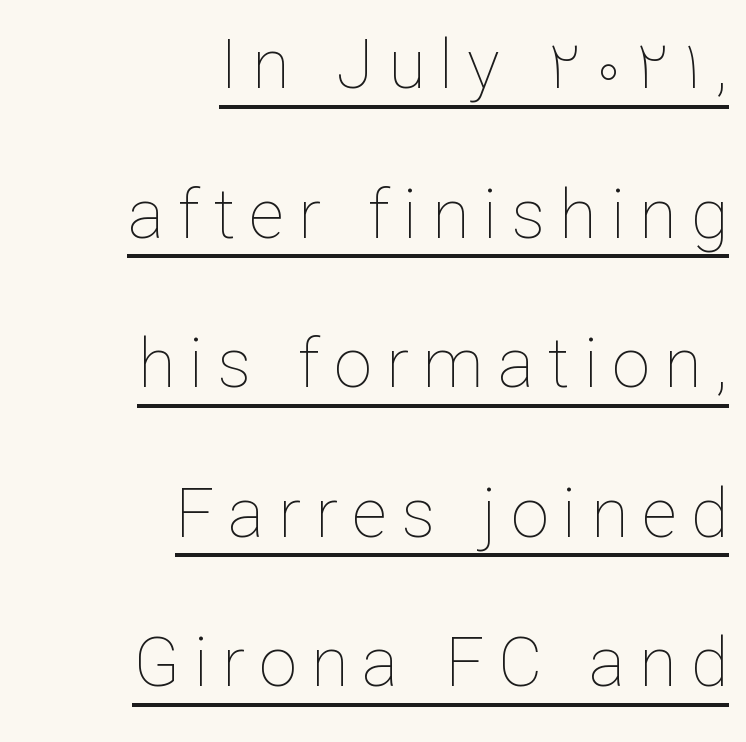
{"italic": "no", "bold": "no", "weight": "thin", "width": "normal", "stroke_contrast": "low", "x_height": "medium", "monospaced": "no", "underline": "yes", "align": "right", "line_spacing": "loose", "line_spacing_ratio": 2.2, "letter_spacing": "wide", "letter_spacing_em": 0.21, "glyph_px": 68}
